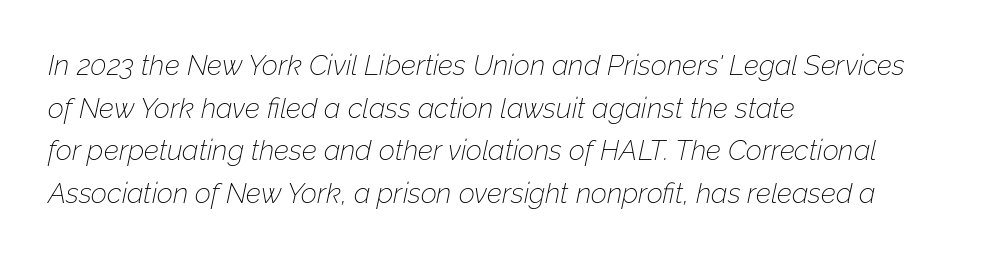
The image shows 28 px thin type, italic (leaning right); set left-aligned, normal line spacing (1.52x), normal letter spacing, not underlined; low stroke contrast and a medium x-height.
